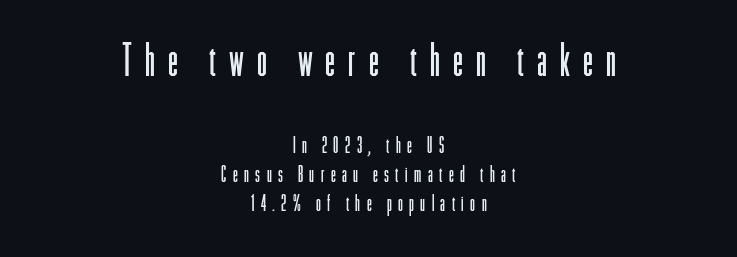
{"serif": "no", "italic": "no", "bold": "no", "weight": "light", "width": "condensed", "stroke_contrast": "low", "x_height": "medium", "monospaced": "no", "underline": "no", "align": "center", "line_spacing": "normal", "line_spacing_ratio": 1.3, "letter_spacing": "wide", "letter_spacing_em": 0.29, "larger_block": "first", "size_ratio": 2.05, "glyph_px": 45}
